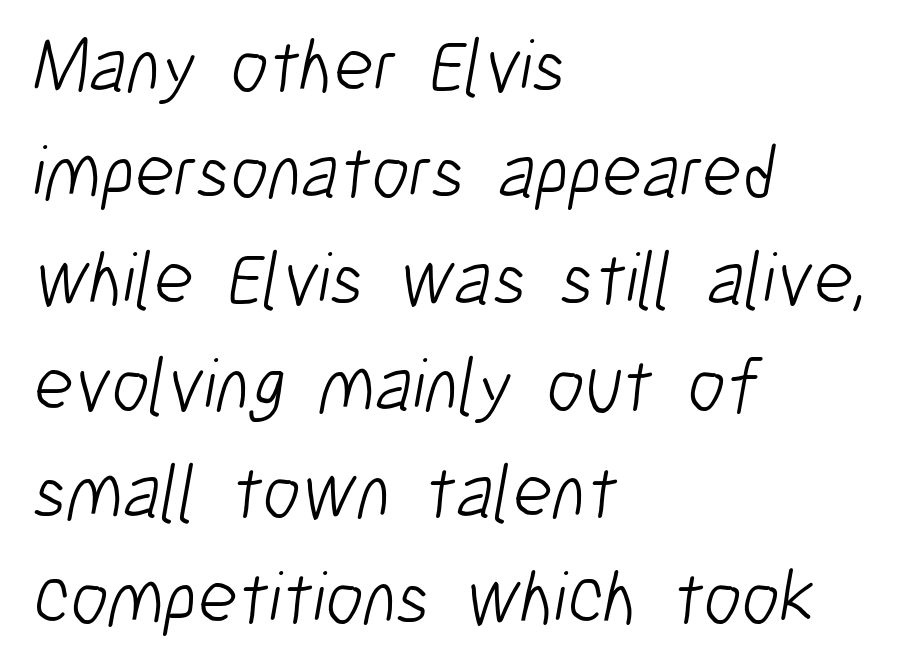
Where is the straight margin? On the left. Nothing heavy about these letters — not bold at all. Letters rest on an invisible, unmarked baseline. The gaps between neighbouring characters are ordinary and unremarkable. Is this a fixed-width face? No — the glyphs have proportional, varying widths. Type style note: lacks serifs.
